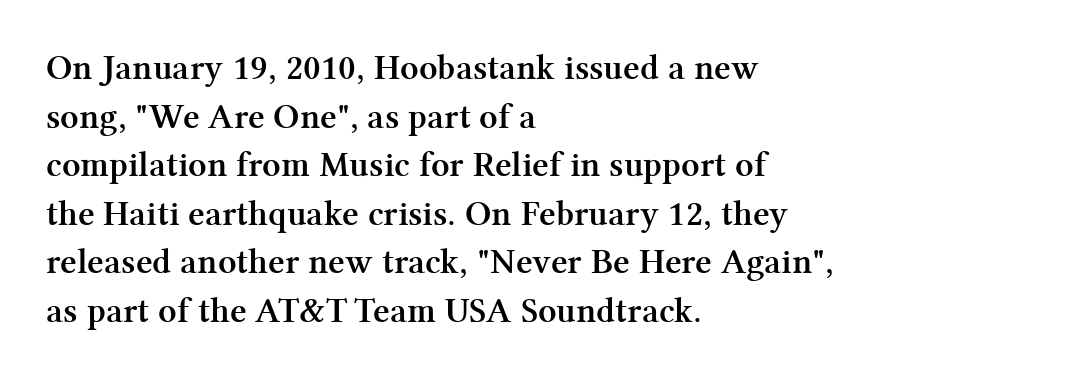
{"serif": "yes", "italic": "no", "bold": "yes", "weight": "semibold", "width": "normal", "stroke_contrast": "medium", "x_height": "medium", "monospaced": "no", "underline": "no", "align": "left", "line_spacing": "normal", "line_spacing_ratio": 1.35, "letter_spacing": "normal", "letter_spacing_em": 0.0, "glyph_px": 36}
